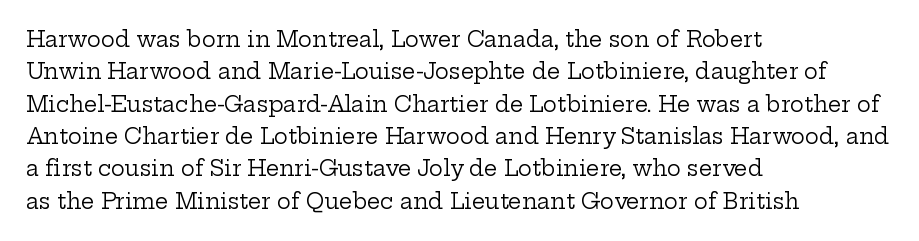
{"italic": "no", "bold": "no", "underline": "no", "align": "left", "line_spacing": "normal", "line_spacing_ratio": 1.54, "letter_spacing": "normal", "letter_spacing_em": 0.0, "glyph_px": 21}
